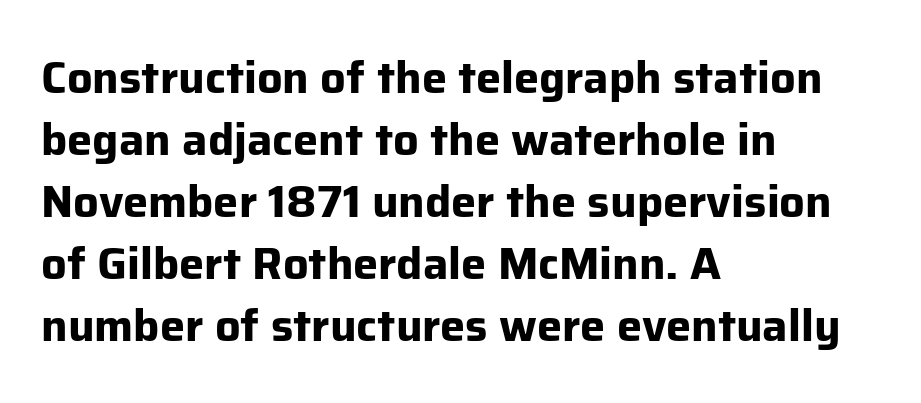
Q: Is the text bold? A: Yes.
Q: Is the text italic (slanted)? A: No, it is upright.
Q: Is the typeface a serif or a sans-serif typeface? A: Sans-serif.
Q: Is the text underlined? A: No.
Q: How is the paragraph aligned? A: Left-aligned.
Q: Is the spacing between letters normal or unusually wide? A: Normal.
Q: Is the spacing between lines tight, normal or loose? A: Normal.
Q: Width (condensed, normal, or wide)? A: Normal.
Q: Stroke contrast? A: Low.
Q: x-height? A: Medium.
Q: Monospaced? A: No.
